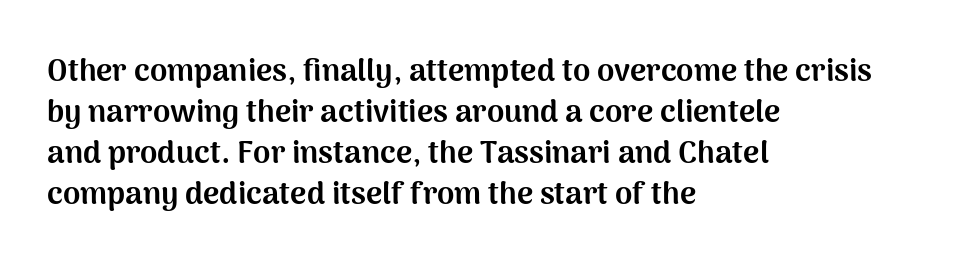
The image shows 31 px bold sans-serif type, upright; set left-aligned, normal line spacing (1.32x), normal letter spacing, not underlined; medium stroke contrast and a medium x-height.
